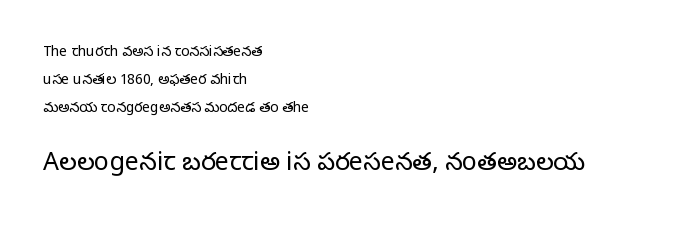
{"italic": "no", "bold": "no", "underline": "no", "align": "left", "line_spacing": "loose", "line_spacing_ratio": 2.01, "letter_spacing": "normal", "letter_spacing_em": 0.0, "larger_block": "second", "size_ratio": 1.79, "glyph_px": 25}
